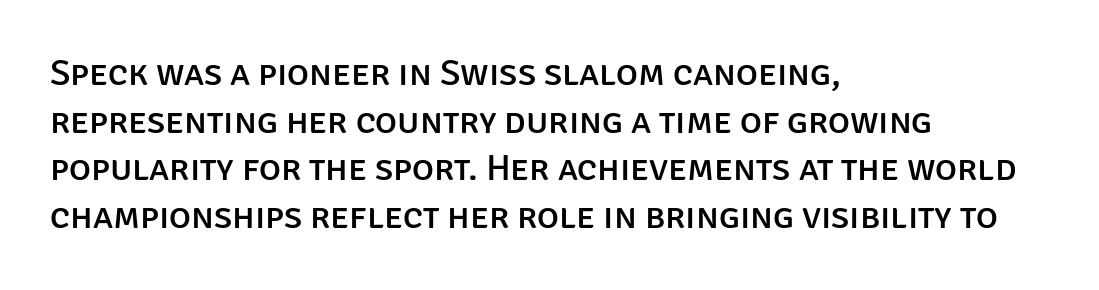
The image shows 37 px sans-serif type, upright; set left-aligned, normal line spacing (1.29x), normal letter spacing, not underlined; low stroke contrast and a large x-height.
